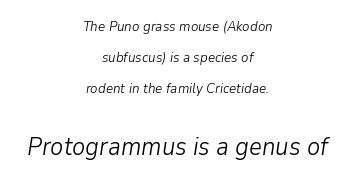
The image shows 25 px text type, italic (leaning right); set centered, loose line spacing (2.21x), normal letter spacing, not underlined; the second (bottom) block is 1.79x larger.
